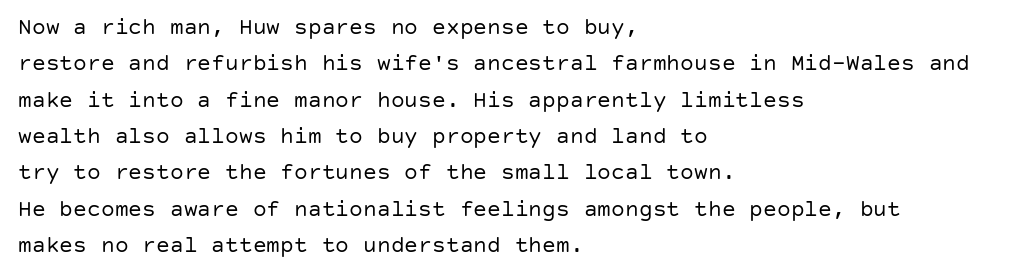
Compared with typical paragraphs, the rows here are spaced about the same. The letterforms sit at book weight or below. Ascenders rise straight up at ninety degrees. The lines are quadded left. Check the space under the baseline: it is left empty. Tracking value appears to be zero — textbook default spacing.
